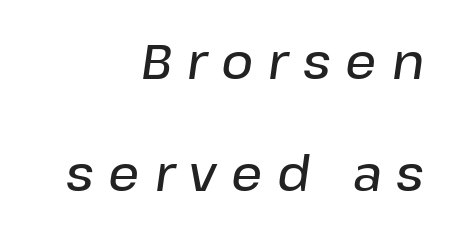
The image shows 49 px semibold type, italic (leaning right); set right-aligned, loose line spacing (2.28x), unusually wide letter spacing (+0.3 em), not underlined; low stroke contrast and a medium x-height.
